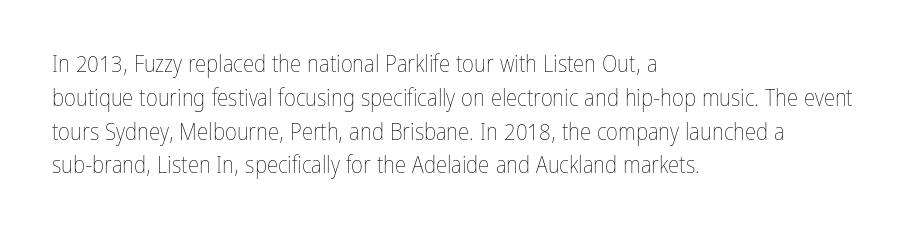
{"italic": "no", "bold": "no", "underline": "no", "align": "left", "line_spacing": "normal", "line_spacing_ratio": 1.47, "letter_spacing": "normal", "letter_spacing_em": 0.0, "glyph_px": 23}
